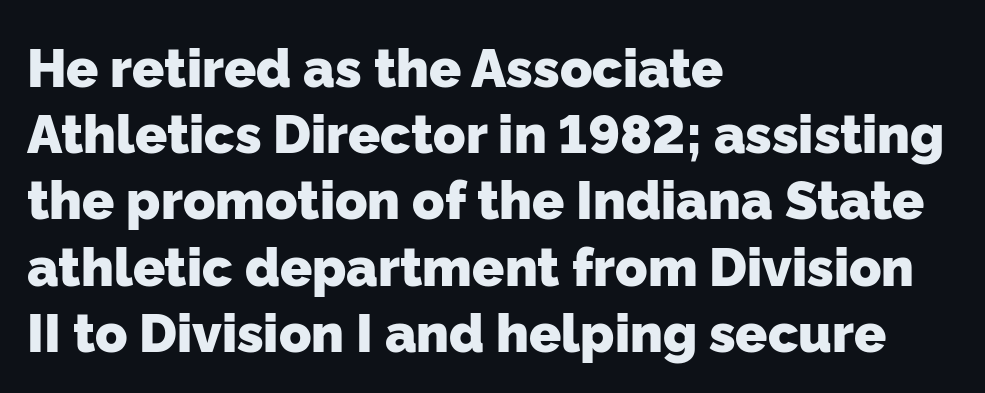
{"serif": "no", "bold": "yes", "weight": "heavy", "width": "normal", "stroke_contrast": "low", "x_height": "medium", "monospaced": "no", "underline": "no", "align": "left", "line_spacing": "normal", "line_spacing_ratio": 1.25, "letter_spacing": "normal", "letter_spacing_em": 0.0, "glyph_px": 53}
